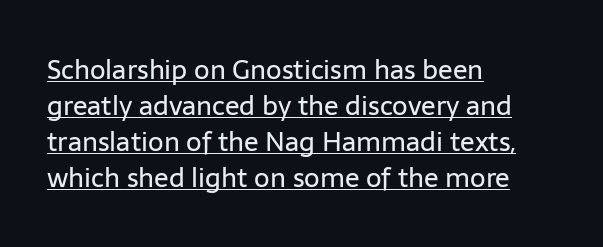
Q: Is the text bold? A: No.
Q: Is the text italic (slanted)? A: No, it is upright.
Q: Is the text underlined? A: Yes.
Q: How is the paragraph aligned? A: Left-aligned.
Q: Is the spacing between letters normal or unusually wide? A: Normal.
Q: Is the spacing between lines tight, normal or loose? A: Normal.
